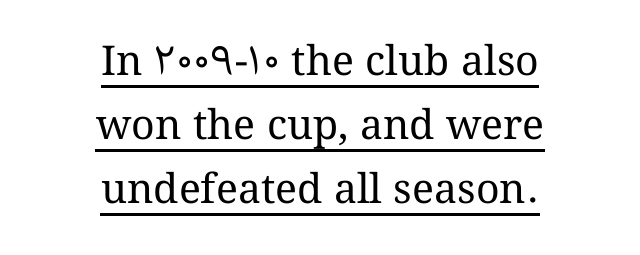
{"italic": "no", "bold": "no", "weight": "regular", "width": "normal", "stroke_contrast": "medium", "x_height": "medium", "monospaced": "no", "underline": "yes", "align": "center", "line_spacing": "normal", "line_spacing_ratio": 1.56, "letter_spacing": "normal", "letter_spacing_em": 0.0, "glyph_px": 41}
